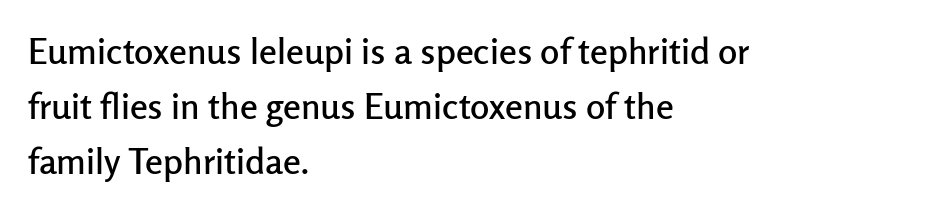
Looks like regular typesetting: each glyph gets only the width it needs. Compared with a centered layout, this one pins lines to the left instead. The gaps between neighbouring characters are ordinary and unremarkable. When letters stand straight like this, we call the style roman or upright. Plain, unruled lines of type.
